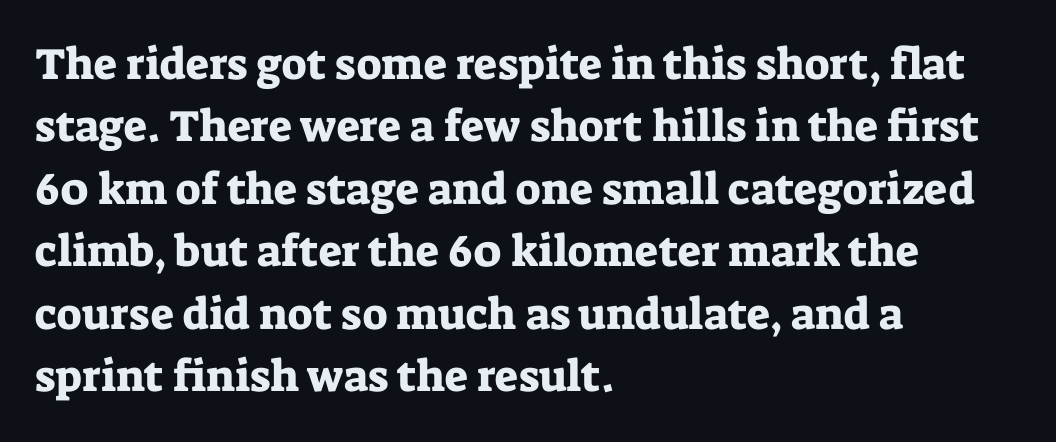
Has an underline been added? It has not. Look at the bottom of the vertical strokes: they flare into serifs here. Left-aligned paragraph, ragged on the right. Proportional: the letters do not fall into vertical columns.
